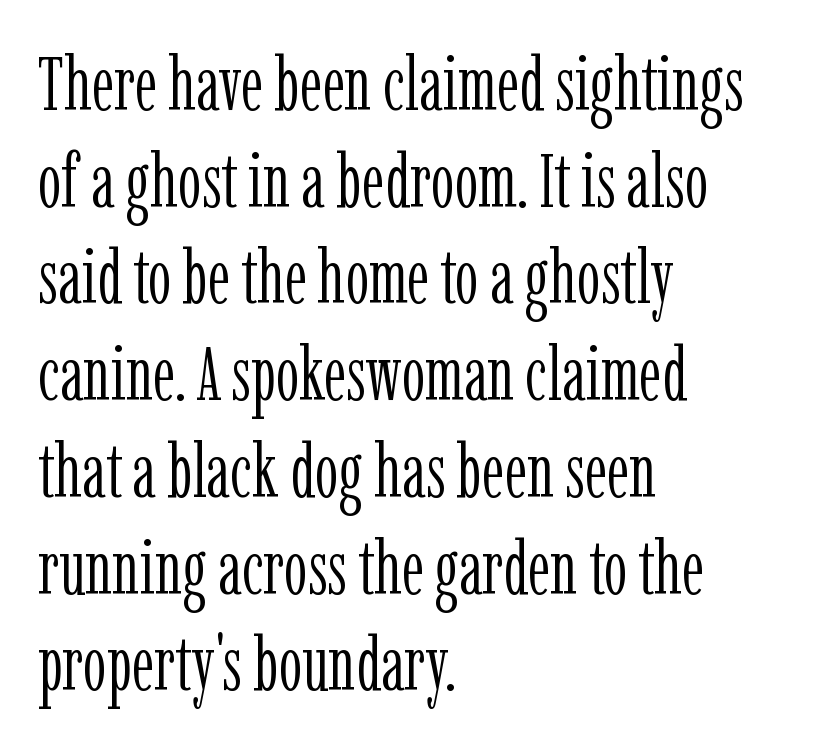
Honestly, the row spacing looks completely unremarkable. The letters carry serifs — small finishing strokes at the ends of their stems. Descender tails drop into unmarked territory. Casual observation: everything's shoved over to the left. The letters stand upright; this is a roman face.
